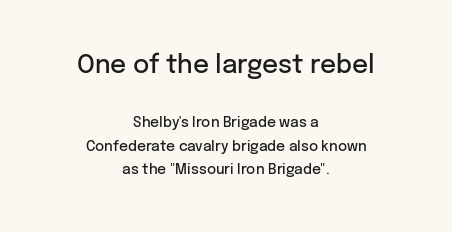
Q: Is the text bold? A: Semi-bold.
Q: Is the text italic (slanted)? A: No, it is upright.
Q: Is the text underlined? A: No.
Q: How is the paragraph aligned? A: Centered.
Q: Is the spacing between letters normal or unusually wide? A: Normal.
Q: Is the spacing between lines tight, normal or loose? A: Normal.
Q: Which block of text is set in a larger size, the first (top) or the second (bottom)? A: The first (top) one.
